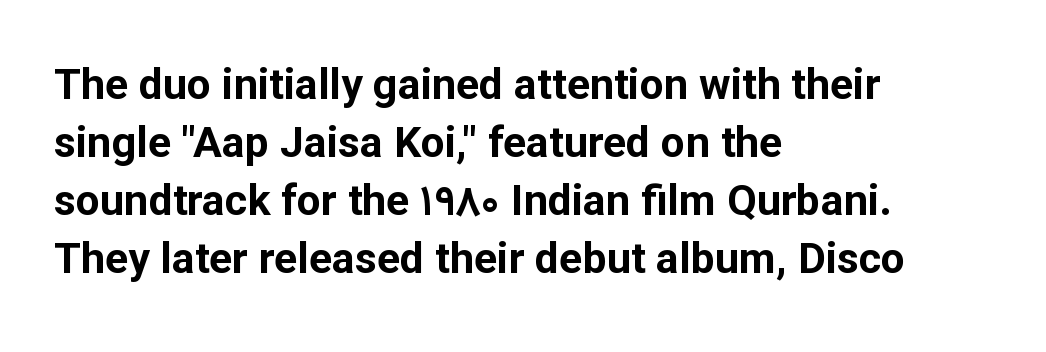
The image shows 43 px bold sans-serif type, upright; set left-aligned, normal line spacing (1.35x), normal letter spacing, not underlined; low stroke contrast and a medium x-height.
